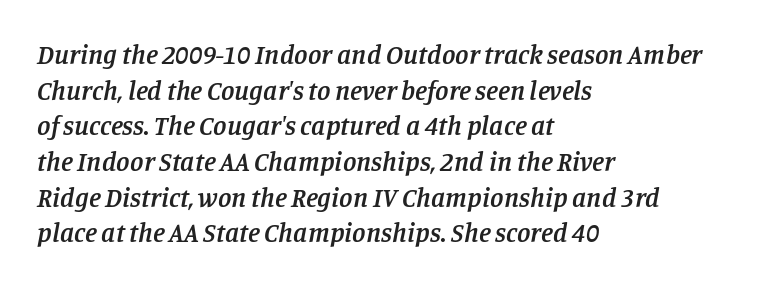
Q: Is the text bold? A: Semi-bold.
Q: Is the text italic (slanted)? A: Yes, it leans right by about 11 degrees.
Q: Is the text underlined? A: No.
Q: How is the paragraph aligned? A: Left-aligned.
Q: Is the spacing between letters normal or unusually wide? A: Normal.
Q: Is the spacing between lines tight, normal or loose? A: Normal.
